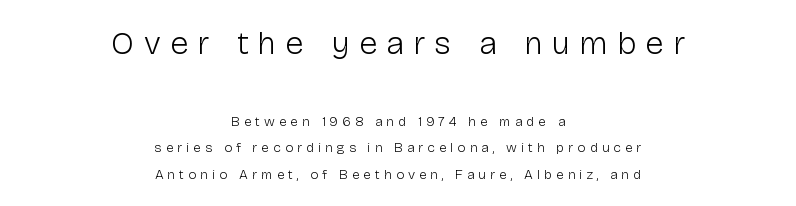
The image shows 33 px light sans-serif type, upright; set centered, line spacing 1.89x, unusually wide letter spacing (+0.28 em), not underlined; the first (top) block is 2.36x larger; low stroke contrast and a medium x-height.
